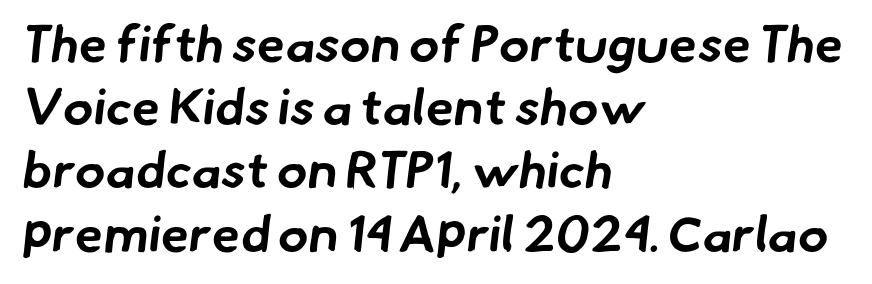
The image shows 51 px bold sans-serif type; set left-aligned, line spacing 1.24x, normal letter spacing, not underlined; low stroke contrast and a small x-height.
